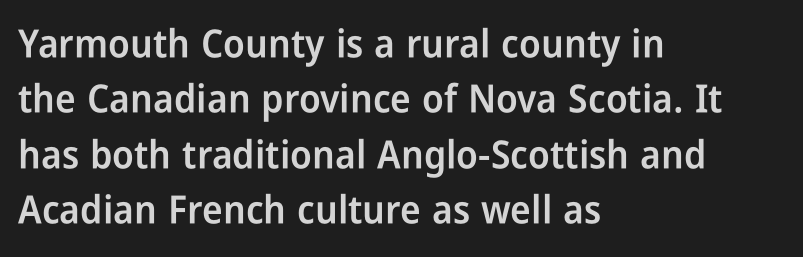
The image shows 39 px semibold, condensed sans-serif type, upright; set left-aligned, normal line spacing (1.42x), normal letter spacing, not underlined; low stroke contrast and a medium x-height.
